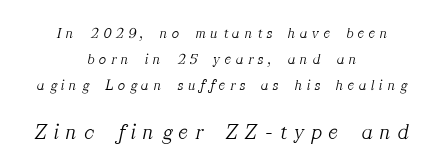
The image shows 22 px text type, italic (leaning right); set centered, line spacing 1.72x, unusually wide letter spacing (+0.33 em), not underlined; the second (bottom) block is 1.47x larger.
